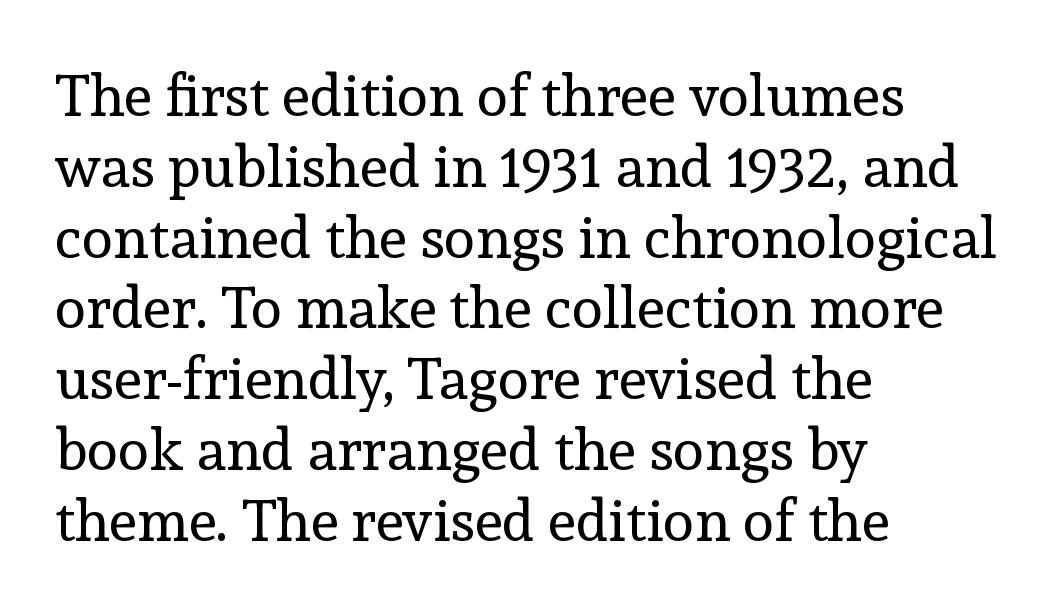
{"serif": "yes", "italic": "no", "bold": "no", "weight": "regular", "width": "normal", "x_height": "medium", "monospaced": "no", "underline": "no", "align": "left", "line_spacing_ratio": 1.22, "letter_spacing": "normal", "letter_spacing_em": 0.0, "glyph_px": 58}
